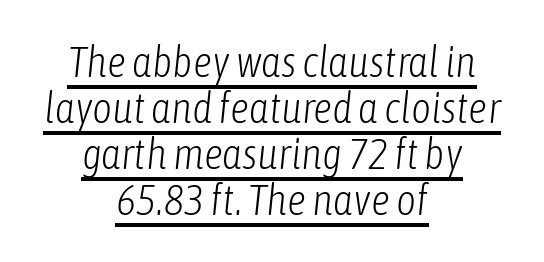
Typeset on center — no edge is straight. Inter-character spacing is left at the font's built-in metrics. Leading is clearly below the norm, producing a dense column. Is this a fixed-width face? No — the glyphs have proportional, varying widths. The letters look calm and open, with moderate or lighter stems.
